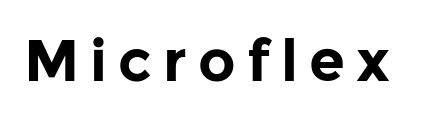
Q: Is the text bold? A: Yes.
Q: Is the text italic (slanted)? A: No, it is upright.
Q: Is the typeface a serif or a sans-serif typeface? A: Sans-serif.
Q: Is the text underlined? A: No.
Q: Width (condensed, normal, or wide)? A: Normal.
Q: Stroke contrast? A: Low.
Q: x-height? A: Medium.
Q: Monospaced? A: No.
